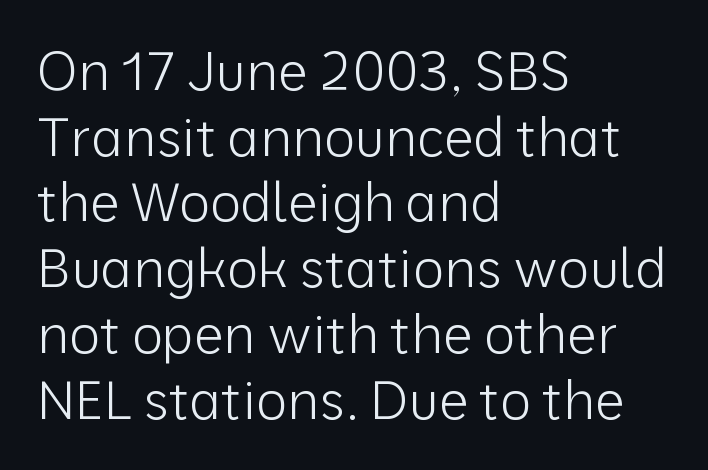
Check the space under the baseline: it is left empty. The paragraph has a hard left edge and a soft right edge. No letter is thick-stroked: the sample isn't bold. Nobody touched the tracking dial on this one. Note the varied advance widths — an 'i' is clearly narrower than an 'm'.
